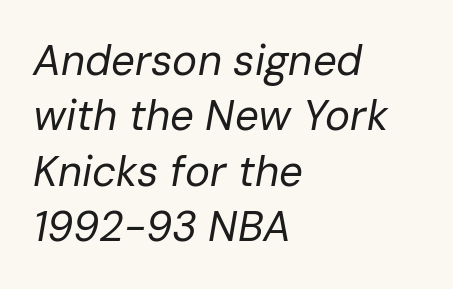
Q: Is the text bold? A: No.
Q: Is the text italic (slanted)? A: Yes, it leans right by about 10 degrees.
Q: Is the text underlined? A: No.
Q: How is the paragraph aligned? A: Left-aligned.
Q: Is the spacing between letters normal or unusually wide? A: Normal.
Q: Is the spacing between lines tight, normal or loose? A: Normal.
Q: Width (condensed, normal, or wide)? A: Normal.
Q: Stroke contrast? A: Low.
Q: x-height? A: Medium.
Q: Monospaced? A: No.
